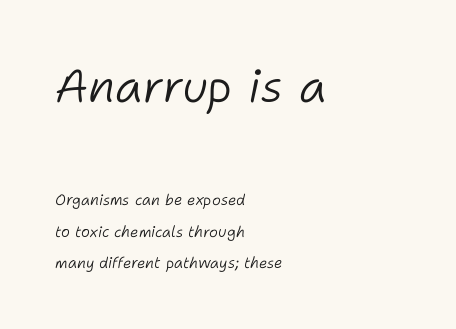
The image shows 46 px light type, italic (leaning right); set left-aligned, loose line spacing (2.11x), normal letter spacing, not underlined; the first (top) block is 3.07x larger; low stroke contrast and a medium x-height.
